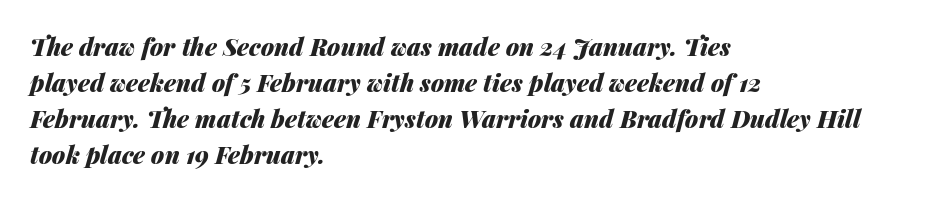
{"italic": "yes", "lean": "right", "slant_degrees": 14, "bold": "yes", "underline": "no", "align": "left", "line_spacing": "normal", "line_spacing_ratio": 1.5, "letter_spacing": "normal", "letter_spacing_em": 0.0, "glyph_px": 24}
